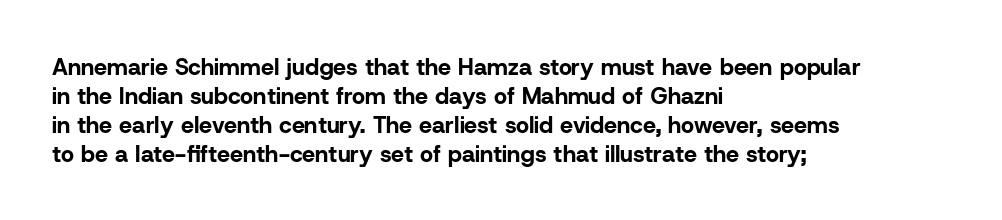
{"italic": "no", "bold": "yes", "underline": "no", "align": "left", "line_spacing": "normal", "line_spacing_ratio": 1.26, "letter_spacing": "normal", "letter_spacing_em": 0.0, "glyph_px": 23}
